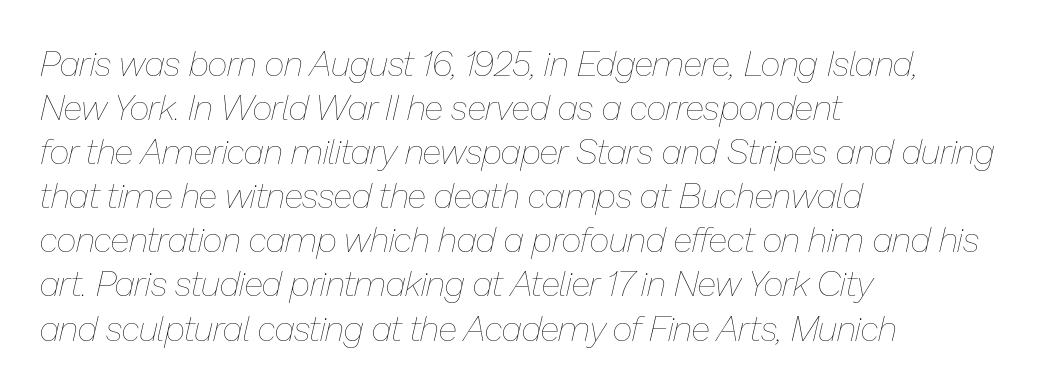
Q: Is the text bold? A: No.
Q: Is the text italic (slanted)? A: Yes, it leans right by about 13 degrees.
Q: Is the text underlined? A: No.
Q: How is the paragraph aligned? A: Left-aligned.
Q: Is the spacing between letters normal or unusually wide? A: Normal.
Q: Is the spacing between lines tight, normal or loose? A: Normal.
Q: Width (condensed, normal, or wide)? A: Normal.
Q: Stroke contrast? A: Low.
Q: x-height? A: Medium.
Q: Monospaced? A: No.
